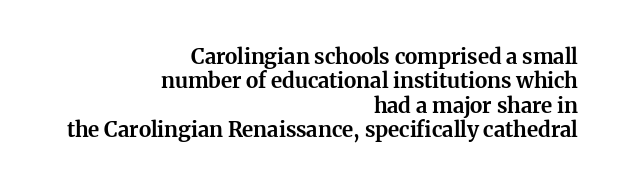
All the whitespace from short lines collects on the left. The tracking reads as untouched default to a designer's eye. This is roman type, the default non-slanted kind. Heft: maximum for text — a bold. Bare-footed words on every line.
